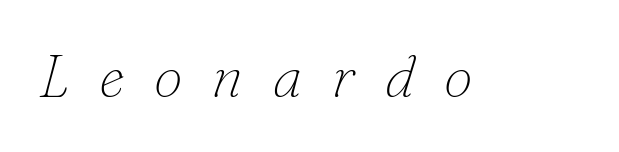
When letters slant like this, we call the style italic. Think standard paragraph weight, or any step lighter than that. The passage shown is typeset with a serif family. The zone under the glyphs is completely vacant. Is this a fixed-width face? No — the glyphs have proportional, varying widths. These lines have a slow, spaced-out rhythm from letter to letter.
